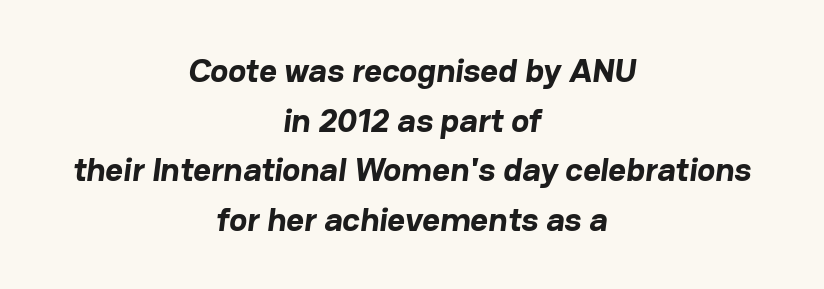
The image shows 34 px bold sans-serif type; set centered, normal line spacing (1.46x), normal letter spacing, not underlined; low stroke contrast and a medium x-height.
